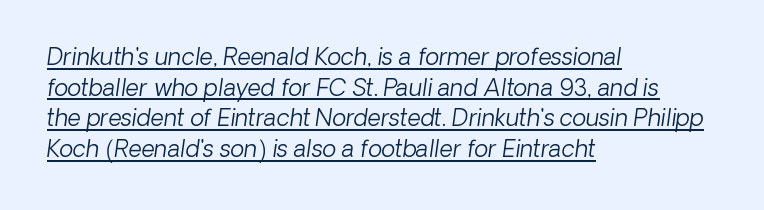
{"bold": "no", "underline": "yes", "align": "left", "line_spacing": "normal", "line_spacing_ratio": 1.33, "letter_spacing": "normal", "letter_spacing_em": 0.0, "glyph_px": 23}
